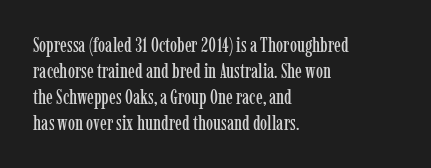
The image shows 20 px text type, upright; set left-aligned, normal line spacing (1.3x), normal letter spacing, not underlined.
